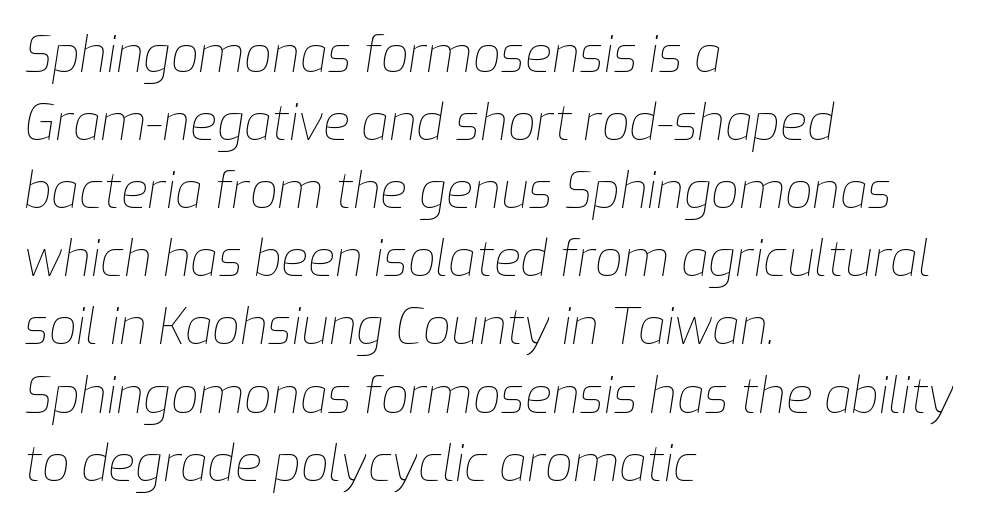
Q: Is the text bold? A: No.
Q: Is the text italic (slanted)? A: Yes, it leans right by about 9 degrees.
Q: Is the text underlined? A: No.
Q: How is the paragraph aligned? A: Left-aligned.
Q: Is the spacing between letters normal or unusually wide? A: Normal.
Q: Is the spacing between lines tight, normal or loose? A: Normal.
Q: Width (condensed, normal, or wide)? A: Normal.
Q: Stroke contrast? A: Low.
Q: x-height? A: Medium.
Q: Monospaced? A: No.
